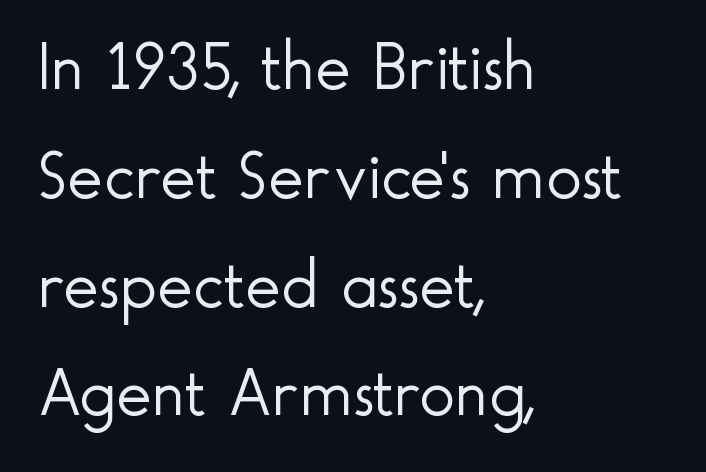
The weight would be labelled regular, book, light, or lighter still. This rendering features lettering with no underline. Compared with typical paragraphs, the rows here are spaced about the same. Vertical strokes here are truly vertical. Default kerning and tracking; the words read as compact shapes.
